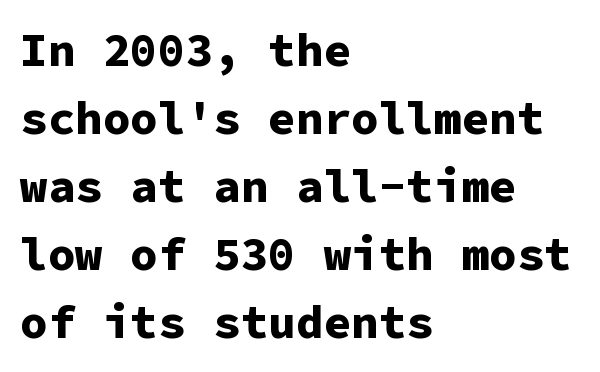
{"serif": "no", "italic": "no", "bold": "yes", "weight": "bold", "width": "normal", "stroke_contrast": "low", "x_height": "medium", "monospaced": "yes", "underline": "no", "align": "left", "line_spacing": "normal", "line_spacing_ratio": 1.48, "letter_spacing": "normal", "letter_spacing_em": 0.0, "glyph_px": 46}
